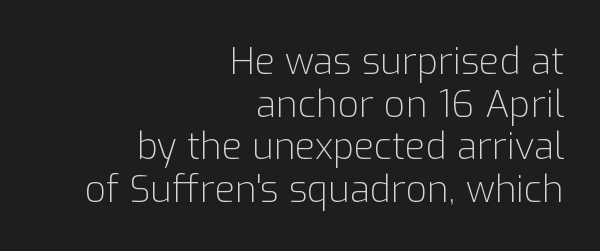
The image shows 37 px light sans-serif type, upright; set right-aligned, tight line spacing (1.15x), normal letter spacing, not underlined; low stroke contrast and a medium x-height.
